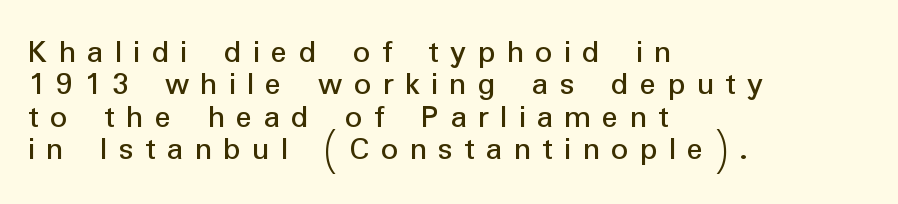
The image shows 34 px regular-weight sans-serif type, upright; set left-aligned, tight line spacing (0.95x), unusually wide letter spacing (+0.33 em), not underlined; low stroke contrast and a medium x-height.
